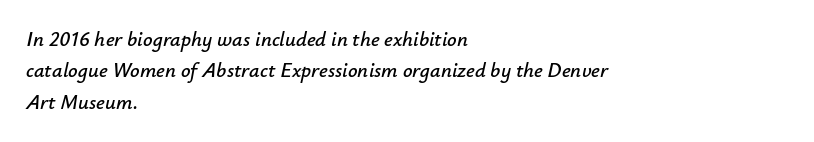
Nothing unusual about the tracking: characters are spaced as the font intends. In CSS terms this would be text-align: left. Is there much room between lines? A standard amount, neither cramped nor airy. Check under the words: just untouched page. Compared with ordinary roman type, these characters are visibly tilted.
